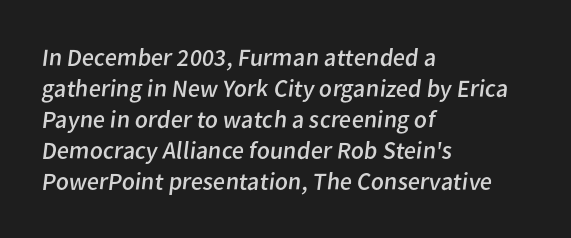
{"bold": "no", "underline": "no", "align": "left", "line_spacing_ratio": 1.24, "letter_spacing": "normal", "letter_spacing_em": 0.0, "glyph_px": 25}
